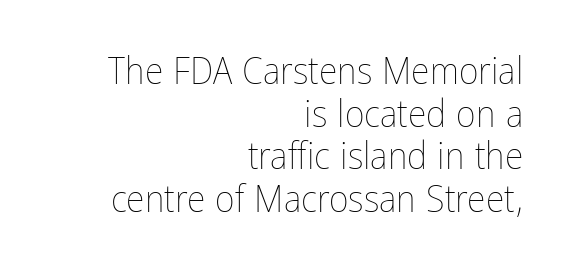
The image shows 38 px thin, condensed type, upright; set right-aligned, tight line spacing (1.12x), normal letter spacing, not underlined; low stroke contrast and a medium x-height.
